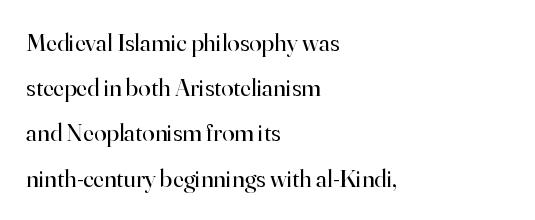
{"italic": "no", "bold": "no", "underline": "no", "align": "left", "line_spacing_ratio": 1.81, "letter_spacing": "normal", "letter_spacing_em": 0.0, "glyph_px": 25}
